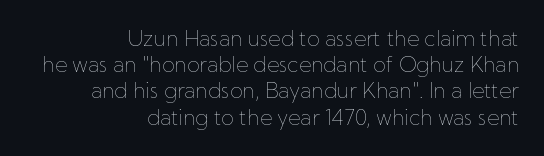
The image shows 21 px text type, upright; set right-aligned, normal line spacing (1.25x), normal letter spacing, not underlined.
